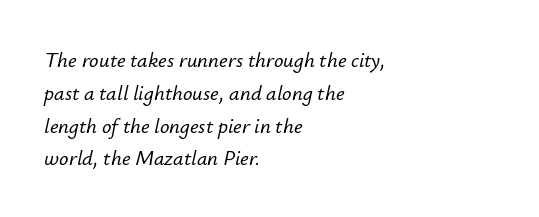
Rendered with sloped, italic letterforms. Observe the ordinary spacing: letters are neighbours, not strangers. A typesetter would call this leading conventional body-copy spacing. The rag falls on the right side of this text block. Bare-footed words on every line.
